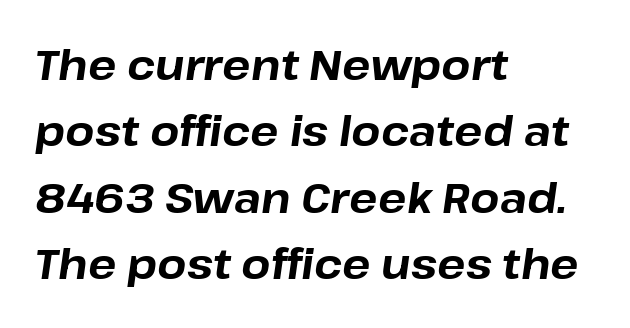
{"italic": "yes", "lean": "right", "slant_degrees": 8, "bold": "yes", "weight": "bold", "width": "normal", "stroke_contrast": "low", "x_height": "medium", "monospaced": "no", "underline": "no", "align": "left", "line_spacing": "normal", "line_spacing_ratio": 1.58, "letter_spacing": "normal", "letter_spacing_em": 0.0, "glyph_px": 42}
